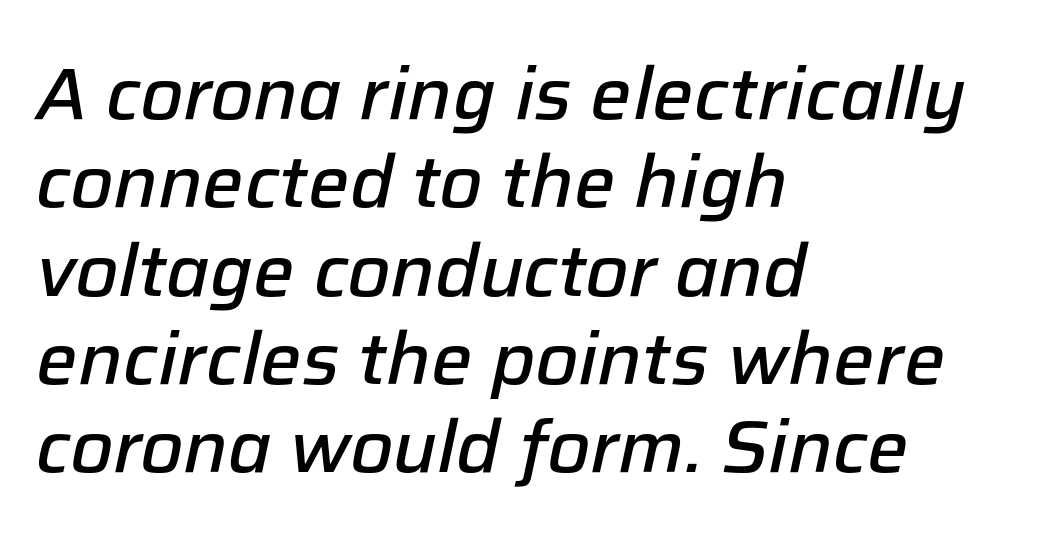
{"italic": "yes", "lean": "right", "slant_degrees": 12, "bold": "semi", "weight": "semibold", "width": "normal", "stroke_contrast": "low", "x_height": "medium", "monospaced": "no", "underline": "no", "align": "left", "line_spacing_ratio": 1.21, "letter_spacing": "normal", "letter_spacing_em": 0.0, "glyph_px": 73}
